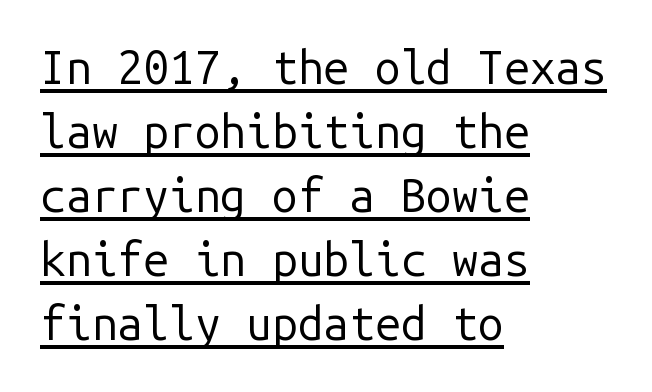
Does a line run under the words? Yes, clearly. Bold? No — there's no thickening of the strokes. Where is the straight margin? On the left. Regarding serifs, this sample does without them. Monospaced: the letters line up in strict vertical columns. The face used here is rendered with its standard letterfit.
